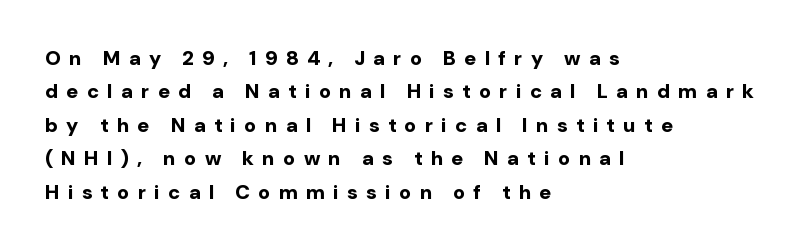
The passage shown has open, widely tracked lettering throughout. The passage is arranged the way most books set body copy — flush left. Evenly set lines give the paragraph a standard silhouette. The sample has been set heavy, in full bold. The letters stand straight up with perfectly vertical stems.
